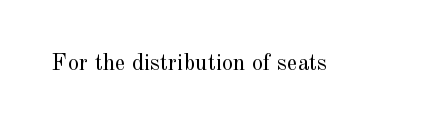
{"italic": "no", "bold": "no", "underline": "no", "letter_spacing": "normal", "letter_spacing_em": 0.0, "glyph_px": 23}
